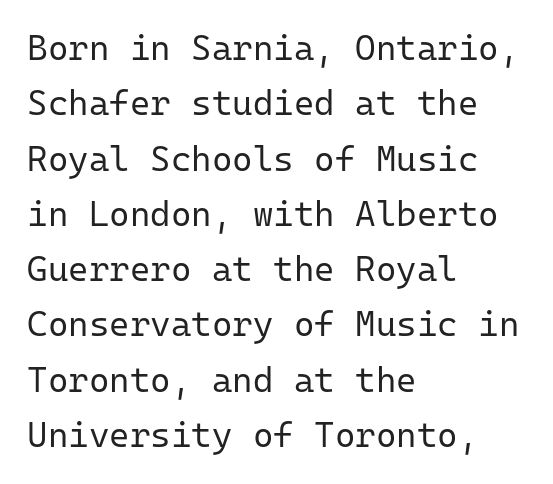
This rendering leaves character spacing at its baseline value. Plain, unruled lines of type. Is there any slant? The stems are plumb. Is the block centered? No — it sits flush against the left margin. What's the leading like? Ordinary, nothing unusual. The rendering uses typewriter-style spacing with identical character cells.
